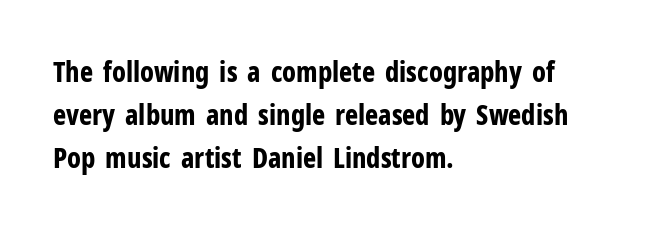
Q: Is the text bold? A: Yes.
Q: Is the text italic (slanted)? A: No, it is upright.
Q: Is the typeface a serif or a sans-serif typeface? A: Sans-serif.
Q: Is the text underlined? A: No.
Q: How is the paragraph aligned? A: Left-aligned.
Q: Is the spacing between letters normal or unusually wide? A: Normal.
Q: Is the spacing between lines tight, normal or loose? A: Normal.
Q: Width (condensed, normal, or wide)? A: Condensed.
Q: Stroke contrast? A: Low.
Q: x-height? A: Medium.
Q: Monospaced? A: No.
